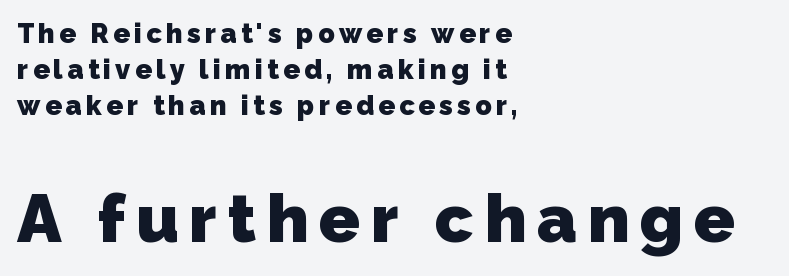
The image shows 67 px heavy sans-serif type; set left-aligned, normal line spacing (1.34x), not underlined; the second (bottom) block is 2.48x larger; low stroke contrast and a medium x-height.
